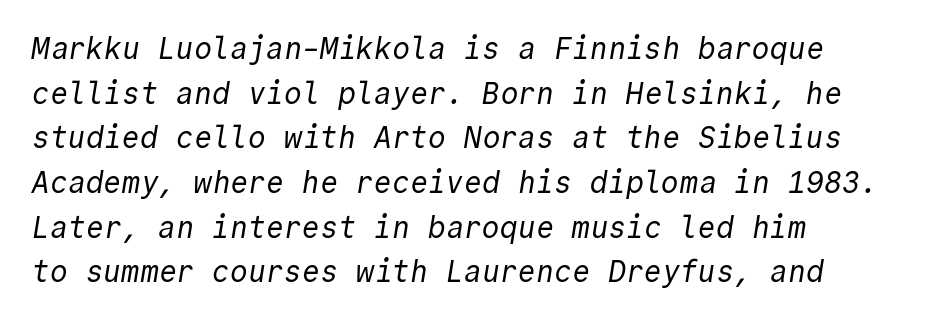
{"serif": "no", "bold": "no", "weight": "regular", "width": "normal", "x_height": "medium", "monospaced": "yes", "underline": "no", "align": "left", "line_spacing": "normal", "line_spacing_ratio": 1.49, "letter_spacing": "normal", "letter_spacing_em": 0.0, "glyph_px": 30}
